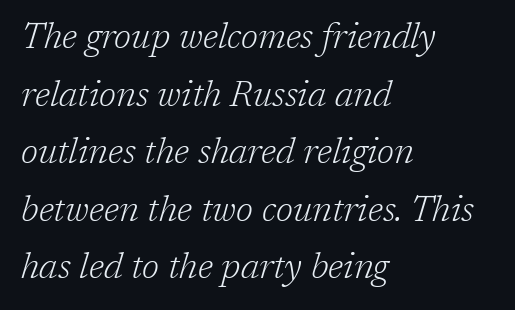
Q: Is the text bold? A: No.
Q: Is the text italic (slanted)? A: Yes, it leans right by about 17 degrees.
Q: Is the typeface a serif or a sans-serif typeface? A: Serif.
Q: Is the text underlined? A: No.
Q: How is the paragraph aligned? A: Left-aligned.
Q: Is the spacing between letters normal or unusually wide? A: Normal.
Q: Is the spacing between lines tight, normal or loose? A: Normal.
Q: Width (condensed, normal, or wide)? A: Normal.
Q: Stroke contrast? A: Low.
Q: x-height? A: Medium.
Q: Monospaced? A: No.
